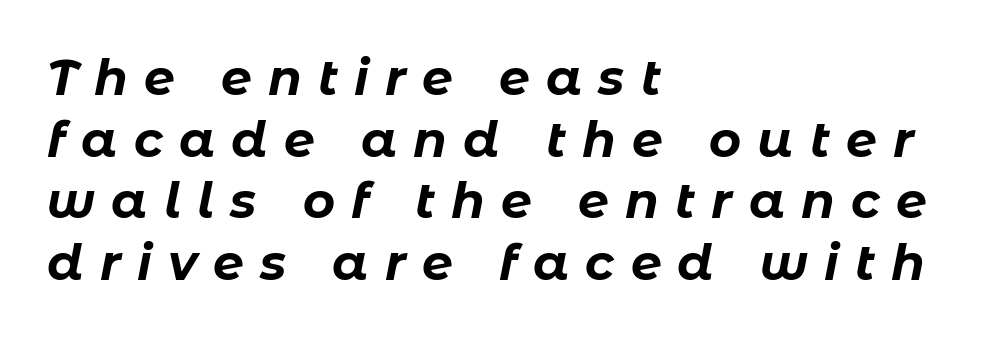
The image shows 49 px bold type, italic (leaning right); set left-aligned, normal line spacing (1.26x), unusually wide letter spacing (+0.33 em), not underlined; low stroke contrast and a medium x-height.
